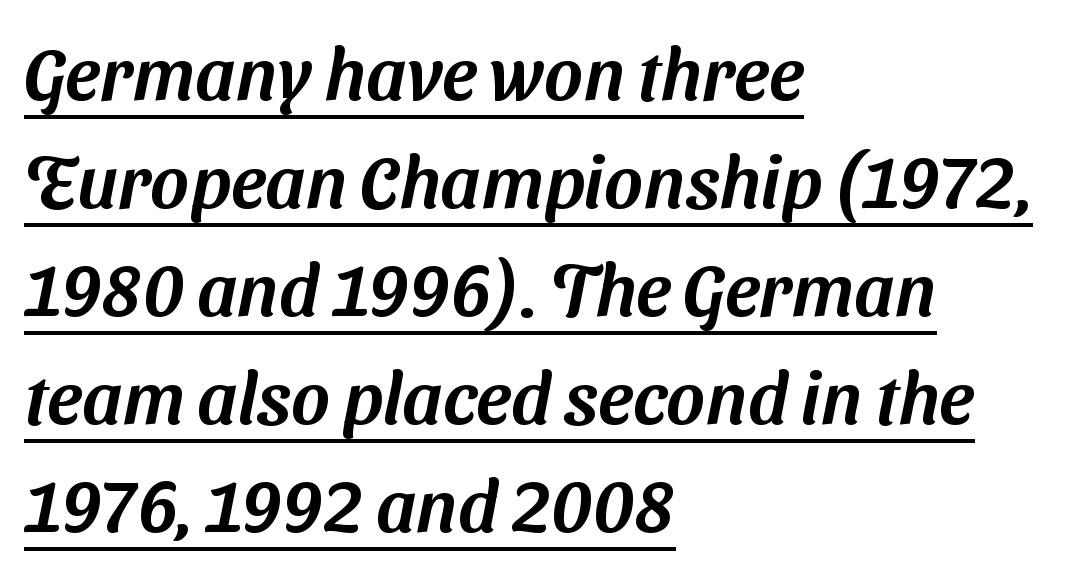
The block of text has a typical density, with ordinary space between rows. Character widths vary here, with narrow letters taking less room than wide ones. These lines stack with their left ends in a neat column. Students, note that the glyphs here touch the page at normal intervals. Serifs: no, the terminals of the letterforms are clean. Students, observe the line beneath the letters — that is underlining.
